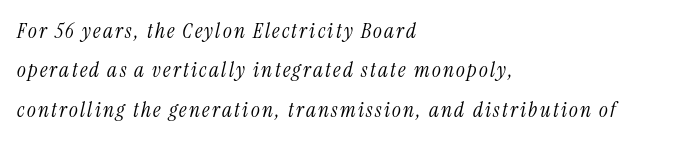
Q: Is the text bold? A: No.
Q: Is the text italic (slanted)? A: Yes, it leans right by about 13 degrees.
Q: Is the text underlined? A: No.
Q: How is the paragraph aligned? A: Left-aligned.
